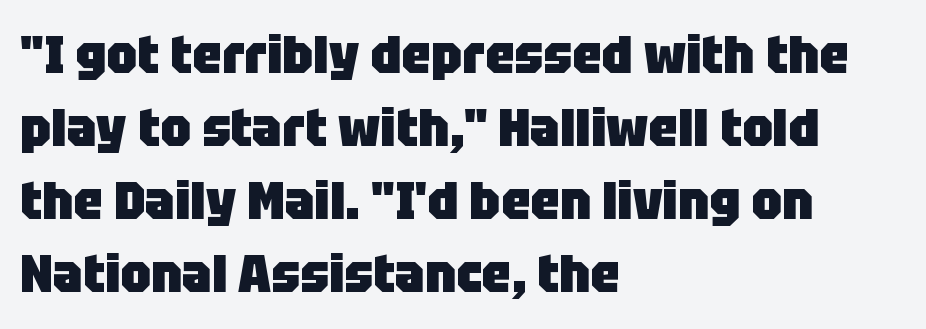
The image shows 53 px heavy sans-serif type, upright; set left-aligned, normal line spacing (1.38x), normal letter spacing, not underlined; low stroke contrast and a large x-height.
